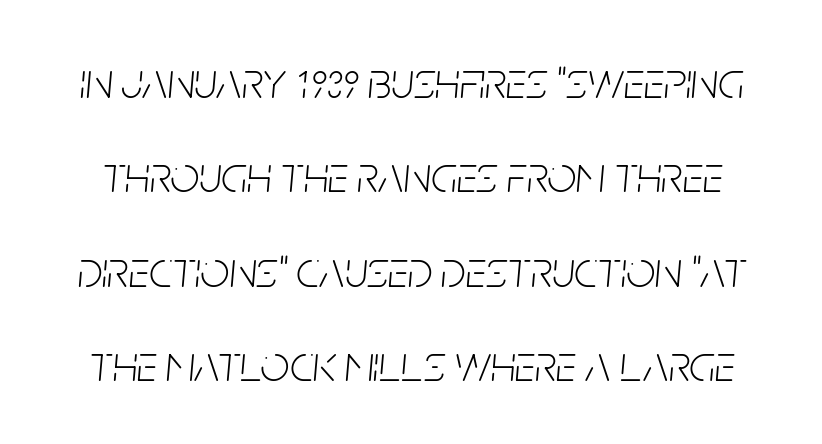
The rendering uses natural spacing where letterforms have individual widths. Short note: letters normally spaced. Italic: yes, the glyphs are oblique. This reads as an unemphasized weight, regular at the heaviest. Has an underline been added? It has not.
